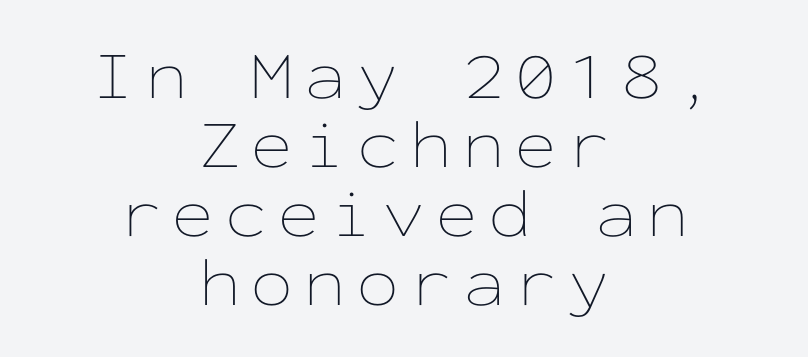
The compositor balanced each line on the midline. Style check: upright. A typesetter would call this monospace, since all characters share one set width. The strokes carry an ordinary text weight at most. Does the leading feel generous? Not at all — it's pinched.
